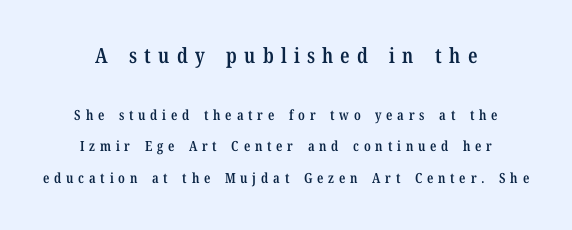
Q: Is the text bold? A: Semi-bold.
Q: Is the text italic (slanted)? A: No, it is upright.
Q: Is the text underlined? A: No.
Q: How is the paragraph aligned? A: Centered.
Q: Is the spacing between letters normal or unusually wide? A: Unusually wide.
Q: Is the spacing between lines tight, normal or loose? A: Loose.
Q: Which block of text is set in a larger size, the first (top) or the second (bottom)? A: The first (top) one.
